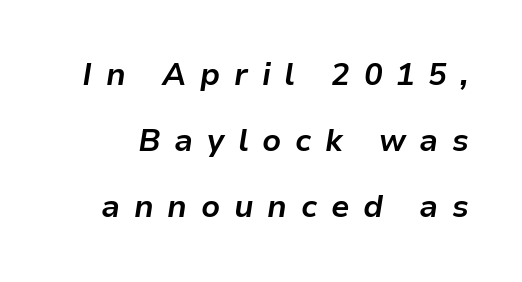
{"italic": "yes", "lean": "right", "slant_degrees": 9, "bold": "yes", "weight": "bold", "width": "normal", "stroke_contrast": "low", "x_height": "medium", "monospaced": "no", "underline": "no", "line_spacing": "loose", "line_spacing_ratio": 2.13, "letter_spacing": "wide", "letter_spacing_em": 0.44, "glyph_px": 31}
